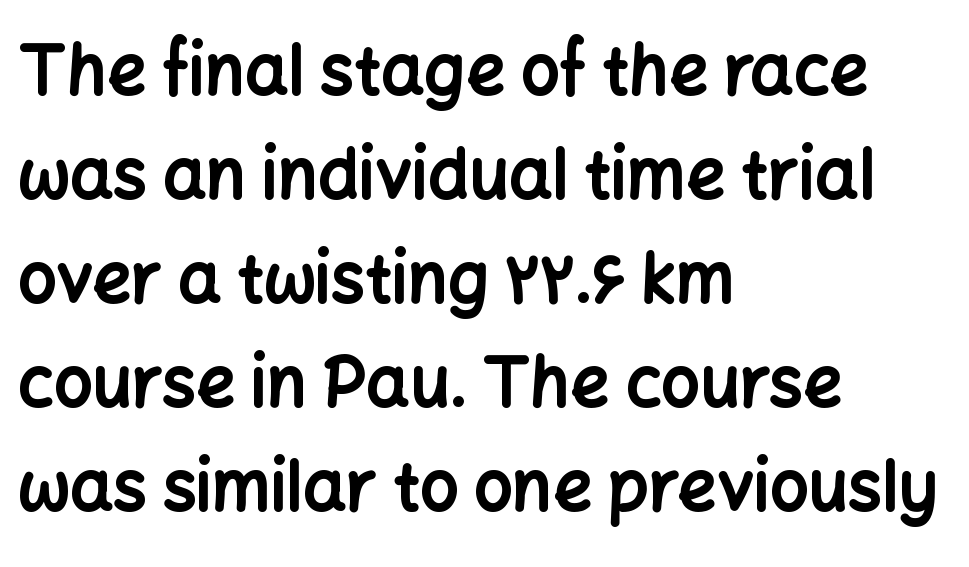
Nobody touched the tracking dial on this one. The line-height multiplier appears to be the usual default. These lines stack with their left ends in a neat column. I'd describe the lettering as bold — thick and assertive. Grotesque or geometric, the face here clearly has no serifs. When letters stand straight like this, we call the style roman or upright.
